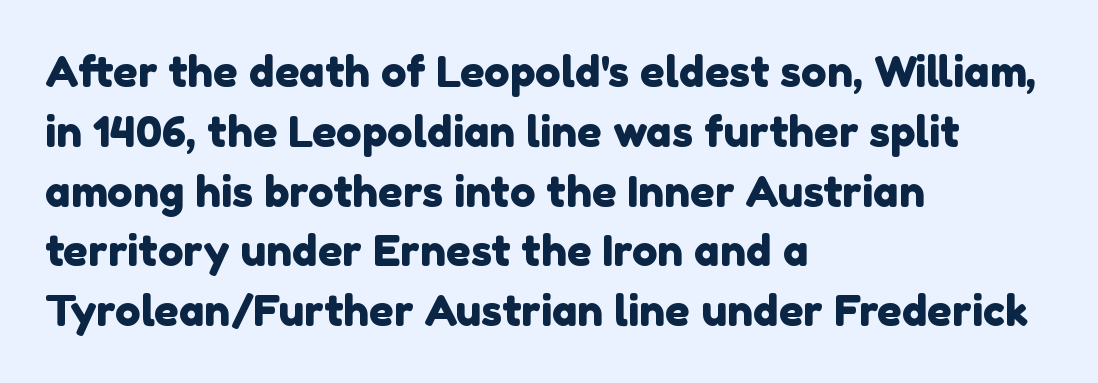
Q: Is the typeface a serif or a sans-serif typeface? A: Sans-serif.
Q: Is the text underlined? A: No.
Q: How is the paragraph aligned? A: Left-aligned.
Q: Is the spacing between letters normal or unusually wide? A: Normal.
Q: Is the spacing between lines tight, normal or loose? A: Normal.
Q: Width (condensed, normal, or wide)? A: Normal.
Q: x-height? A: Medium.
Q: Monospaced? A: No.
